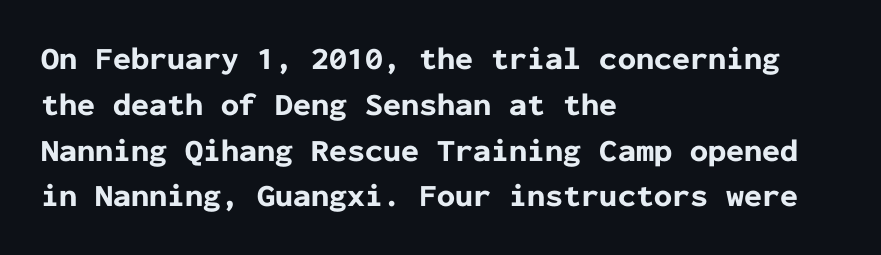
{"serif": "no", "italic": "no", "bold": "yes", "weight": "bold", "width": "normal", "stroke_contrast": "low", "x_height": "medium", "monospaced": "yes", "underline": "no", "align": "left", "line_spacing": "normal", "line_spacing_ratio": 1.43, "letter_spacing": "normal", "letter_spacing_em": 0.0, "glyph_px": 32}
